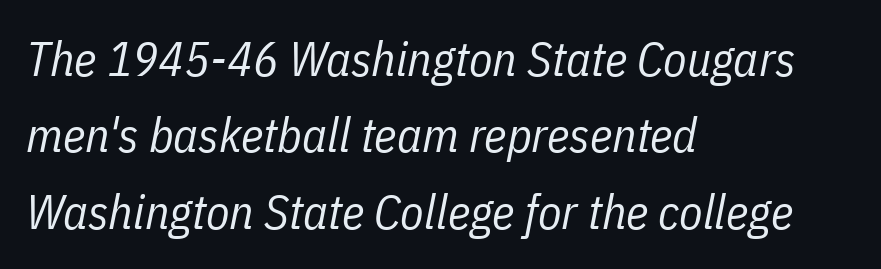
The image shows 48 px regular-weight, condensed type, italic (leaning right); set left-aligned, normal line spacing (1.59x), normal letter spacing, not underlined; low stroke contrast and a medium x-height.
